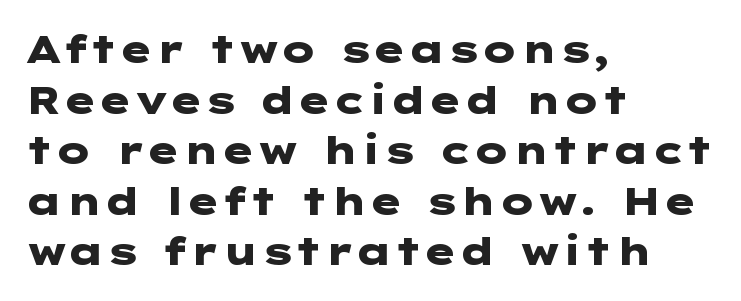
{"serif": "no", "italic": "no", "bold": "yes", "weight": "heavy", "width": "wide", "stroke_contrast": "low", "x_height": "medium", "underline": "no", "align": "left", "line_spacing": "normal", "line_spacing_ratio": 1.33, "letter_spacing": "normal", "letter_spacing_em": 0.0, "glyph_px": 38}
